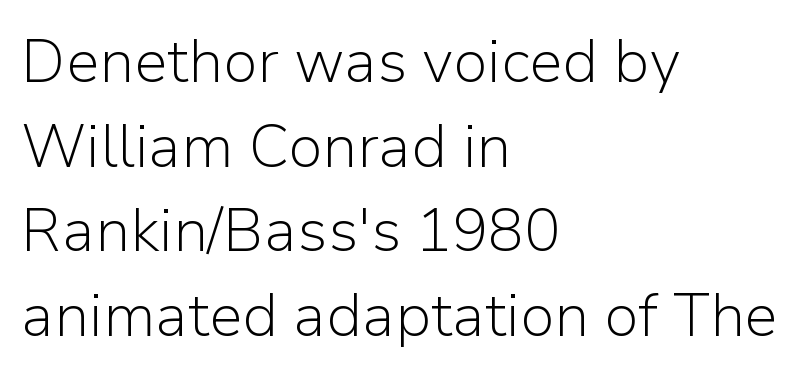
Q: Is the text bold? A: No.
Q: Is the text italic (slanted)? A: No, it is upright.
Q: Is the typeface a serif or a sans-serif typeface? A: Sans-serif.
Q: Is the text underlined? A: No.
Q: How is the paragraph aligned? A: Left-aligned.
Q: Is the spacing between letters normal or unusually wide? A: Normal.
Q: Is the spacing between lines tight, normal or loose? A: Normal.
Q: Width (condensed, normal, or wide)? A: Normal.
Q: Stroke contrast? A: Low.
Q: x-height? A: Medium.
Q: Monospaced? A: No.
